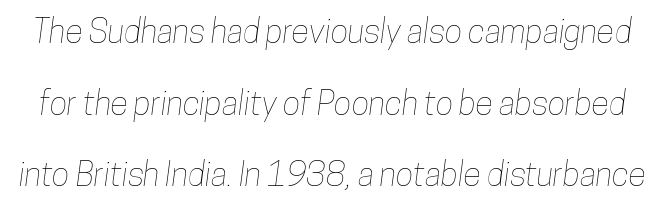
Q: Is the text underlined? A: No.
Q: Is the spacing between letters normal or unusually wide? A: Normal.
Q: Is the spacing between lines tight, normal or loose? A: Loose.
Q: Width (condensed, normal, or wide)? A: Condensed.
Q: Stroke contrast? A: Low.
Q: x-height? A: Medium.
Q: Monospaced? A: No.
